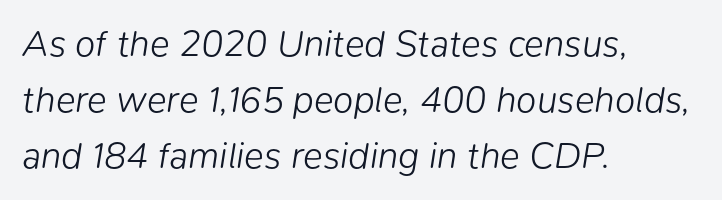
Do the characters align in a grid? No, the font is proportional. The line texture is even and compact thanks to regular tracking. Which margin do the lines hug? The left one — the right edge is uneven. The font's italic variant was chosen for this text.
